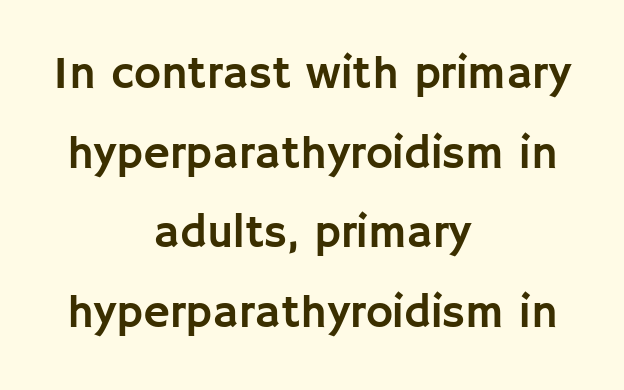
{"serif": "no", "italic": "no", "width": "normal", "stroke_contrast": "low", "x_height": "large", "monospaced": "no", "underline": "no", "align": "center", "line_spacing_ratio": 1.73, "letter_spacing": "normal", "letter_spacing_em": 0.0, "glyph_px": 46}
